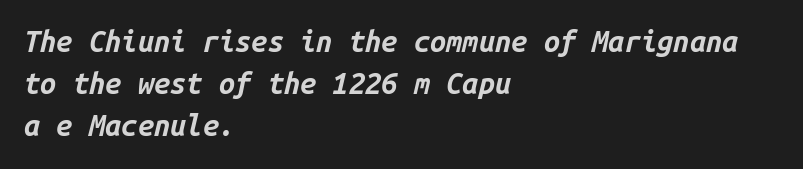
{"italic": "yes", "lean": "right", "slant_degrees": 14, "bold": "yes", "weight": "bold", "width": "normal", "stroke_contrast": "low", "x_height": "medium", "monospaced": "yes", "underline": "no", "align": "left", "line_spacing": "normal", "line_spacing_ratio": 1.45, "letter_spacing": "normal", "letter_spacing_em": 0.0, "glyph_px": 29}
